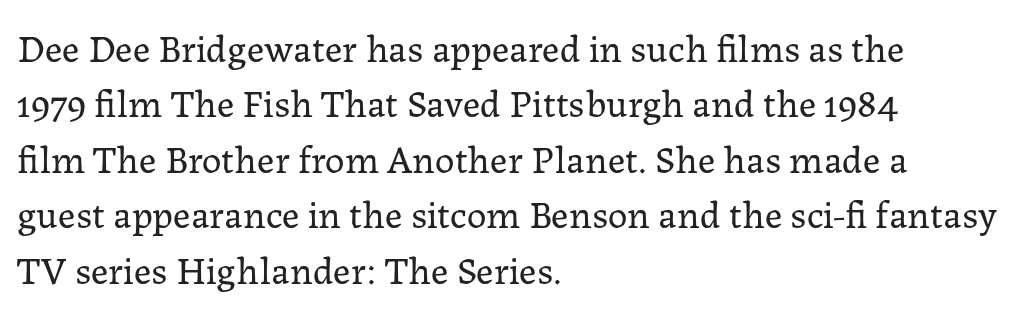
{"serif": "yes", "italic": "no", "bold": "no", "weight": "regular", "width": "normal", "stroke_contrast": "low", "x_height": "medium", "monospaced": "no", "underline": "no", "align": "left", "line_spacing": "normal", "line_spacing_ratio": 1.42, "letter_spacing": "normal", "letter_spacing_em": 0.0, "glyph_px": 39}
